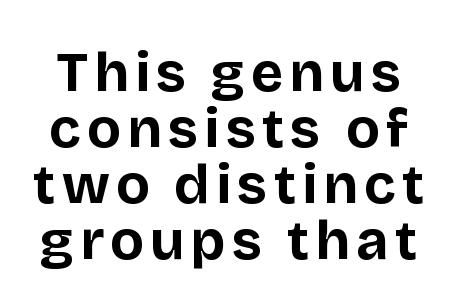
The image shows 56 px bold sans-serif type, upright; set tight line spacing (1.0x), not underlined; low stroke contrast and a large x-height.
